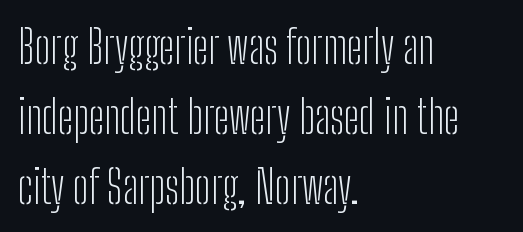
The image shows 46 px light, condensed sans-serif type, upright; set left-aligned, normal line spacing (1.52x), normal letter spacing, not underlined; low stroke contrast and a medium x-height.
